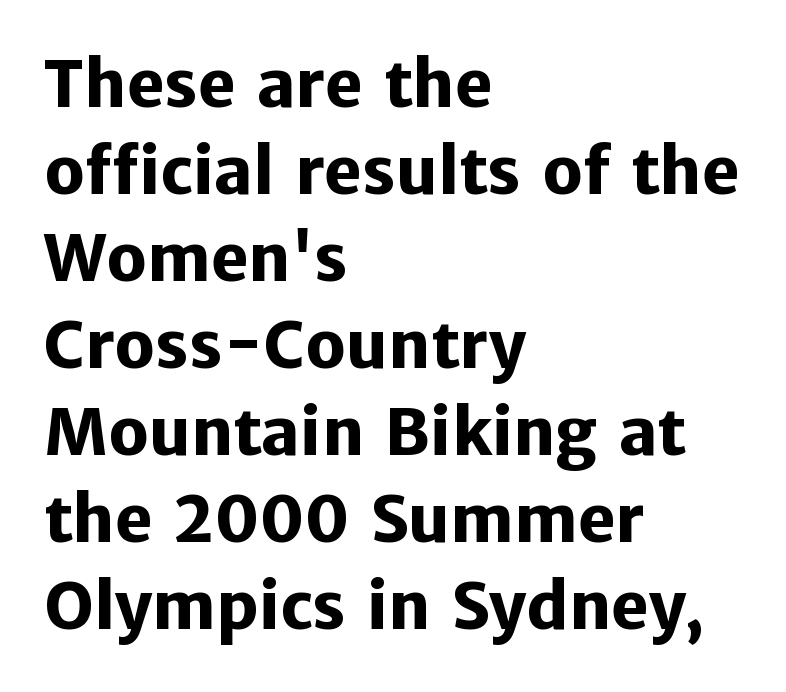
Clear beneath every line of the passage. Regarding serifs, this sample does without them. The font is running at its bold setting. Does the copy run flush right? No — it runs flush left. The passage shown is typed in a proportional face where columns would drift.
